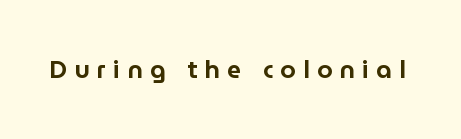
Each word looks stretched out because of the extra space between its letters. Italic? Not at all — the glyphs are vertical. Nobody drew a line under any word here.
